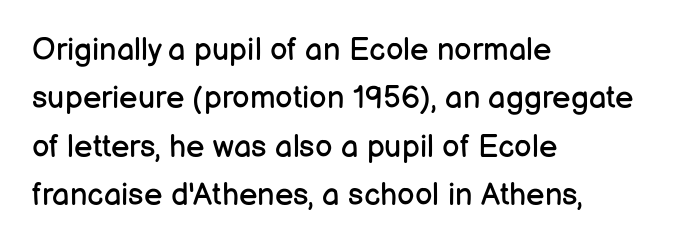
{"serif": "no", "italic": "no", "bold": "no", "weight": "regular", "width": "normal", "stroke_contrast": "low", "x_height": "medium", "monospaced": "no", "underline": "no", "align": "left", "line_spacing": "normal", "line_spacing_ratio": 1.56, "letter_spacing": "normal", "letter_spacing_em": 0.0, "glyph_px": 31}
